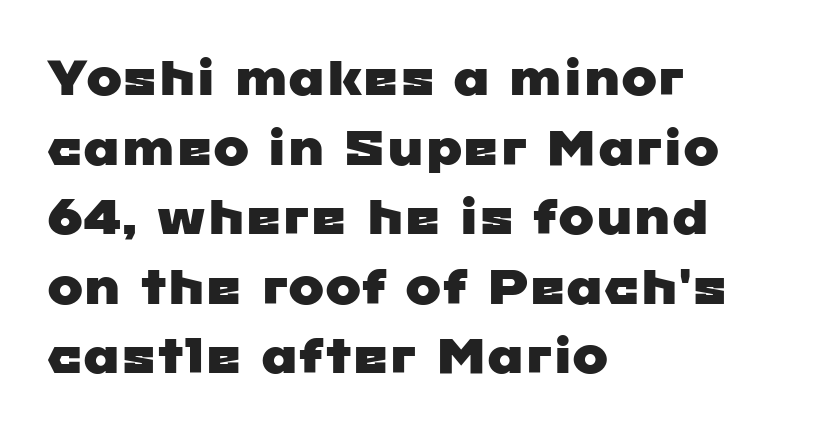
The image shows 48 px wide sans-serif type; set left-aligned, normal line spacing (1.45x), normal letter spacing, not underlined; low stroke contrast and a medium x-height.
